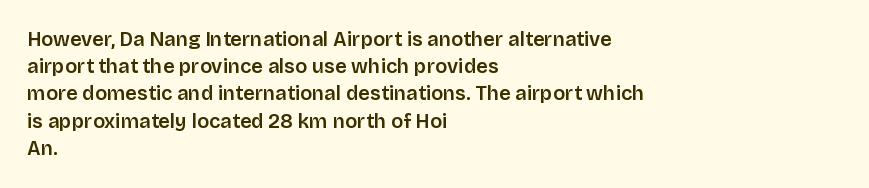
{"italic": "no", "bold": "semi", "underline": "no", "align": "left", "line_spacing": "normal", "line_spacing_ratio": 1.36, "letter_spacing": "normal", "letter_spacing_em": 0.0, "glyph_px": 20}
